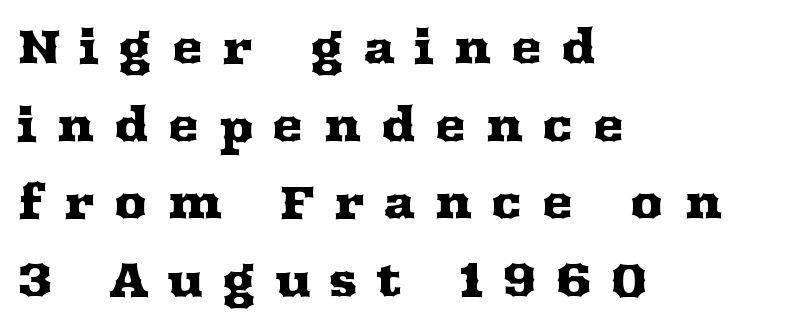
Q: Is the text italic (slanted)? A: No, it is upright.
Q: Is the typeface a serif or a sans-serif typeface? A: Serif.
Q: Is the text underlined? A: No.
Q: How is the paragraph aligned? A: Left-aligned.
Q: Is the spacing between letters normal or unusually wide? A: Unusually wide.
Q: Is the spacing between lines tight, normal or loose? A: Normal.
Q: Width (condensed, normal, or wide)? A: Wide.
Q: Stroke contrast? A: Medium.
Q: x-height? A: Medium.
Q: Monospaced? A: No.
